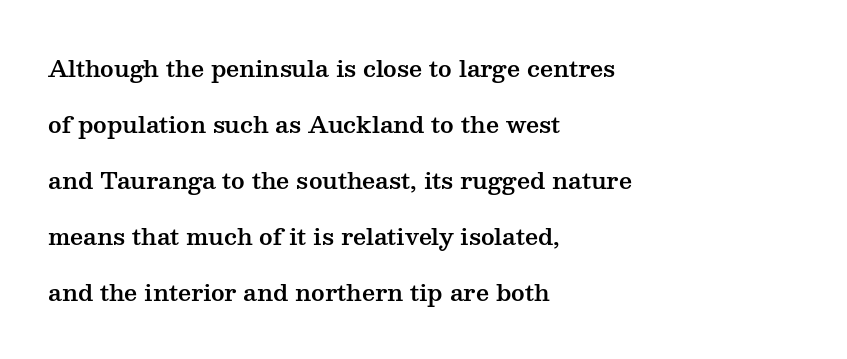
Ascenders rise straight up at ninety degrees. Standard letterfit; no display-style spreading of the glyphs. Type without underlining. The leading is generous, giving the passage an open texture.
